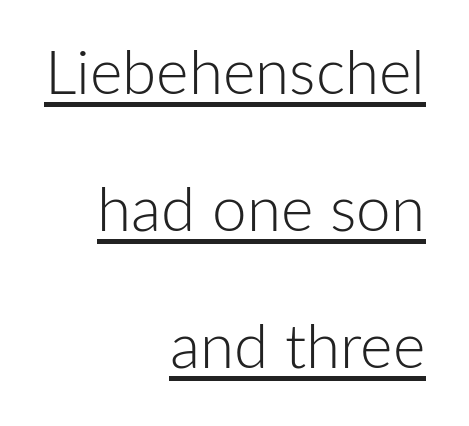
{"serif": "no", "italic": "no", "bold": "no", "weight": "light", "width": "normal", "stroke_contrast": "low", "x_height": "medium", "monospaced": "no", "underline": "yes", "align": "right", "line_spacing": "loose", "line_spacing_ratio": 2.21, "letter_spacing": "normal", "letter_spacing_em": 0.0, "glyph_px": 62}
